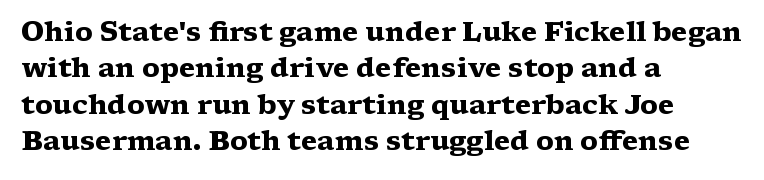
The image shows 27 px bold type, upright; set left-aligned, normal line spacing (1.35x), normal letter spacing, not underlined.
